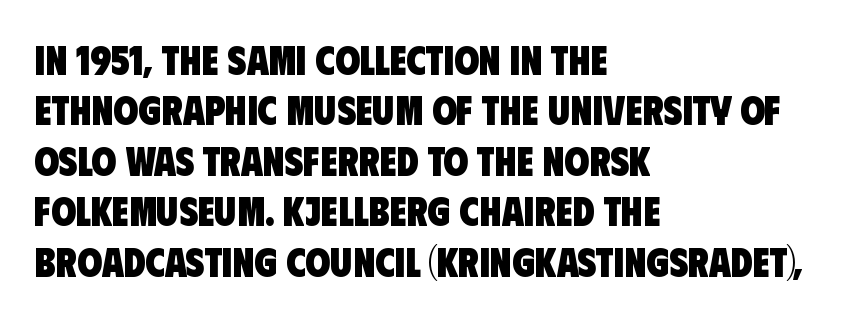
These lines are rendered in a variable-pitch font. I'd call this a sans setting — the letters go barefoot. Nothing unusual about the tracking: characters are spaced as the font intends. Leftover space on each line is placed entirely after the last word. Compared with typical paragraphs, the rows here are spaced about the same. Type without underlining.
